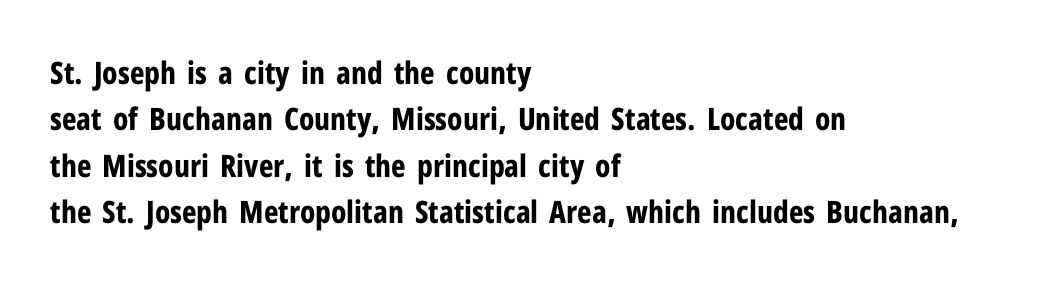
Plenty of ink on the page — the face is bold. Check where the strokes stop: nothing finishes them off — pure sans. Does the copy run flush right? No — it runs flush left. Each letter keeps its own natural width here, so spacing adapts to shape. Regular leading. Quick note: underline off.
